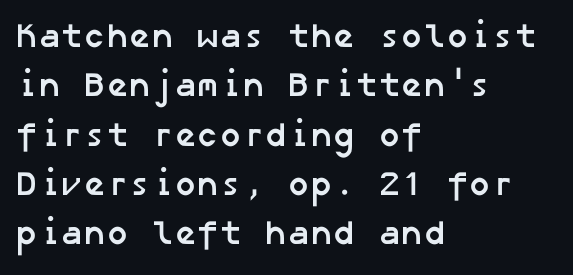
{"serif": "no", "bold": "yes", "weight": "semibold", "width": "normal", "stroke_contrast": "low", "x_height": "medium", "underline": "no", "align": "left", "line_spacing": "normal", "line_spacing_ratio": 1.45, "letter_spacing": "normal", "letter_spacing_em": 0.0, "glyph_px": 34}
